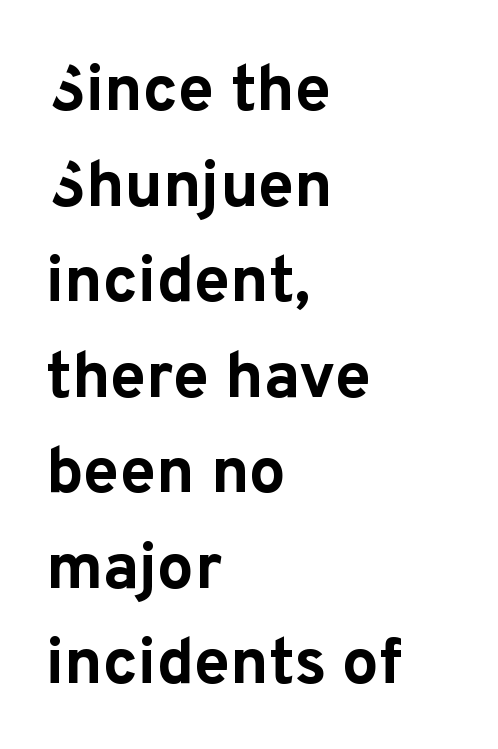
Honestly, there is no underline to notice here at all. Interline gaps are of average width in this sample. Students, this is bold: see how much ink each stroke carries. There is no visible air inserted between adjacent glyphs.
